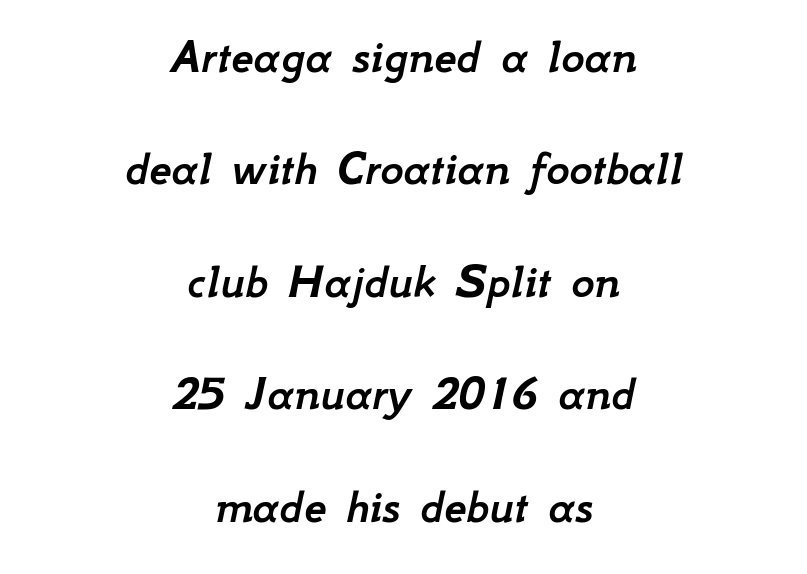
The horizontal fit of the characters is conventional and even. A centered setting, common on invitations and titles, is used for this passage. Each new line begins a long way beneath the previous one. Does the lettering tilt? It does — this is italic. Check the space under the baseline: it is left empty. Here the designer chose a conventional face with non-uniform glyph widths.
